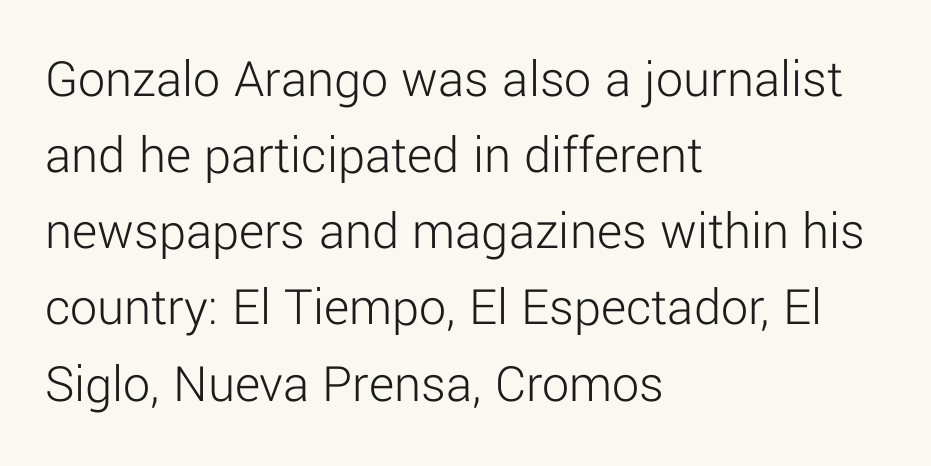
The image shows 54 px light sans-serif type, upright; set left-aligned, normal line spacing (1.41x), normal letter spacing, not underlined; low stroke contrast and a medium x-height.
